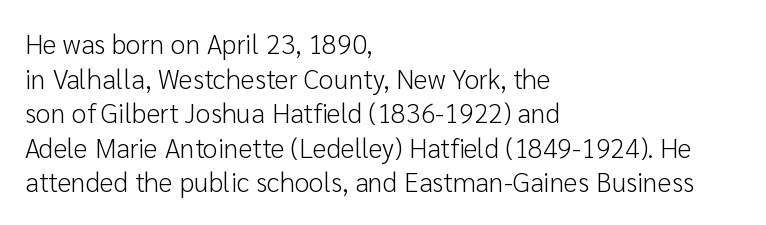
{"italic": "no", "bold": "no", "underline": "no", "align": "left", "line_spacing": "normal", "line_spacing_ratio": 1.28, "letter_spacing": "normal", "letter_spacing_em": 0.0, "glyph_px": 27}
